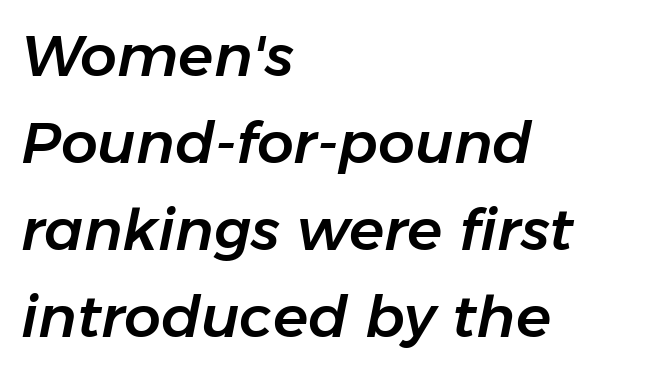
Q: Is the text italic (slanted)? A: Yes, it leans right by about 11 degrees.
Q: Is the text underlined? A: No.
Q: How is the paragraph aligned? A: Left-aligned.
Q: Is the spacing between letters normal or unusually wide? A: Normal.
Q: Is the spacing between lines tight, normal or loose? A: Normal.
Q: Width (condensed, normal, or wide)? A: Normal.
Q: Stroke contrast? A: Low.
Q: x-height? A: Medium.
Q: Monospaced? A: No.
